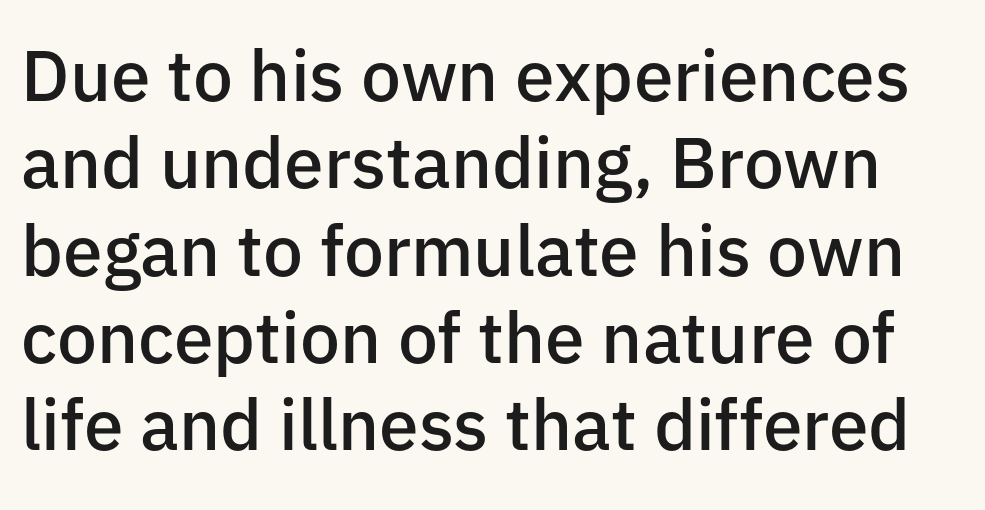
{"serif": "no", "italic": "no", "bold": "semi", "weight": "semibold", "width": "normal", "stroke_contrast": "low", "x_height": "medium", "monospaced": "no", "underline": "no", "line_spacing_ratio": 1.23, "letter_spacing": "normal", "letter_spacing_em": 0.0, "glyph_px": 71}
